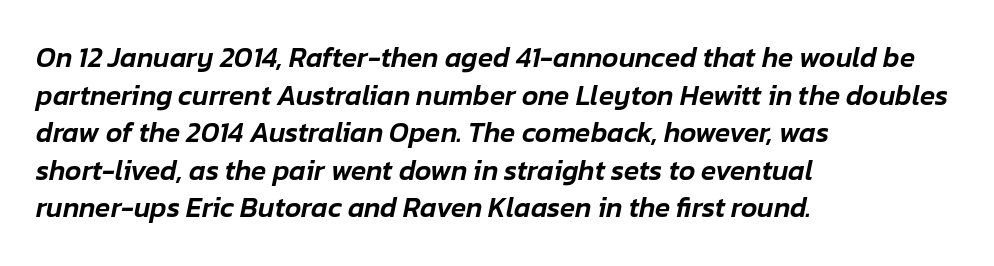
The image shows 28 px text type, italic (leaning right); set left-aligned, normal line spacing (1.34x), normal letter spacing, not underlined; low stroke contrast and a medium x-height.
